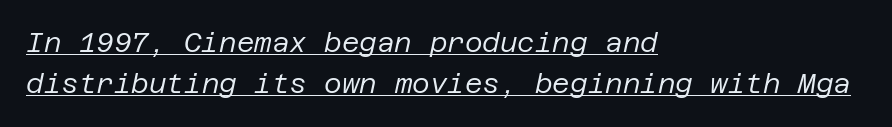
{"italic": "yes", "lean": "right", "slant_degrees": 12, "bold": "no", "underline": "yes", "align": "left", "line_spacing": "normal", "line_spacing_ratio": 1.52, "letter_spacing": "normal", "letter_spacing_em": 0.0, "glyph_px": 27}
